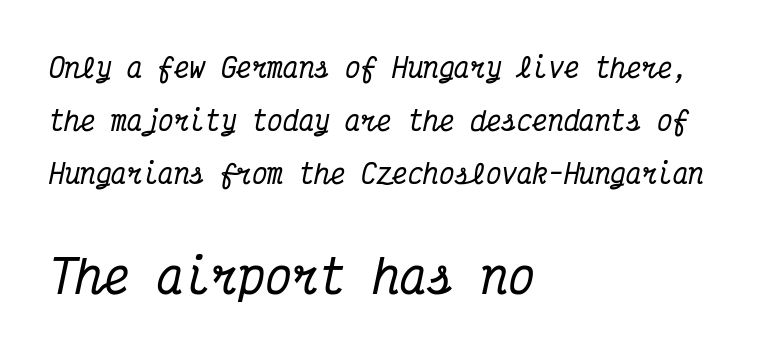
The image shows 45 px condensed serif type, italic (leaning right), monospaced; set left-aligned, loose line spacing (2.04x), normal letter spacing, not underlined; the second (bottom) block is 1.73x larger; medium stroke contrast and a medium x-height.
